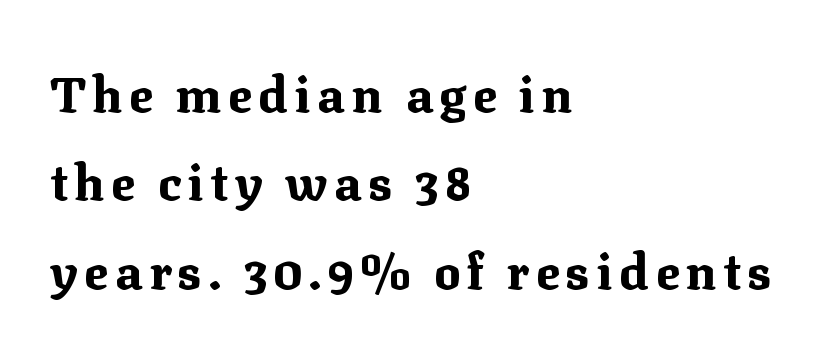
{"serif": "yes", "italic": "no", "bold": "yes", "weight": "bold", "width": "normal", "stroke_contrast": "medium", "x_height": "medium", "monospaced": "no", "underline": "no", "align": "left", "line_spacing_ratio": 1.77, "glyph_px": 50}
